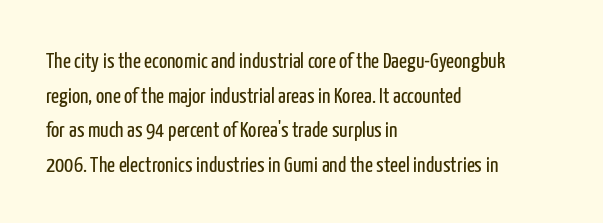
{"italic": "no", "bold": "no", "underline": "no", "align": "left", "line_spacing": "normal", "line_spacing_ratio": 1.57, "letter_spacing": "normal", "letter_spacing_em": 0.0, "glyph_px": 22}
